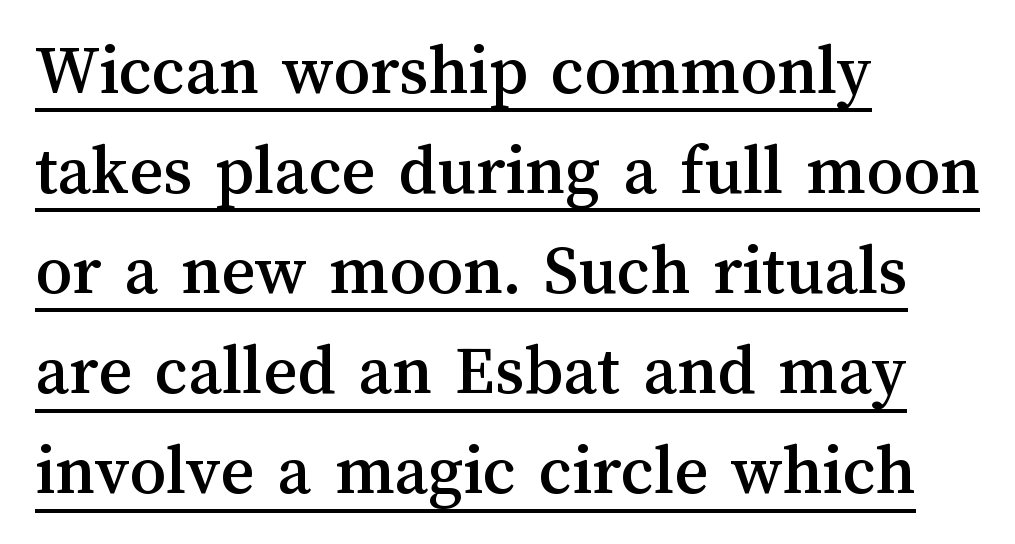
Q: Is the text italic (slanted)? A: No, it is upright.
Q: Is the text underlined? A: Yes.
Q: How is the paragraph aligned? A: Left-aligned.
Q: Is the spacing between letters normal or unusually wide? A: Normal.
Q: Is the spacing between lines tight, normal or loose? A: Normal.
Q: Width (condensed, normal, or wide)? A: Normal.
Q: Stroke contrast? A: Medium.
Q: x-height? A: Medium.
Q: Monospaced? A: No.
